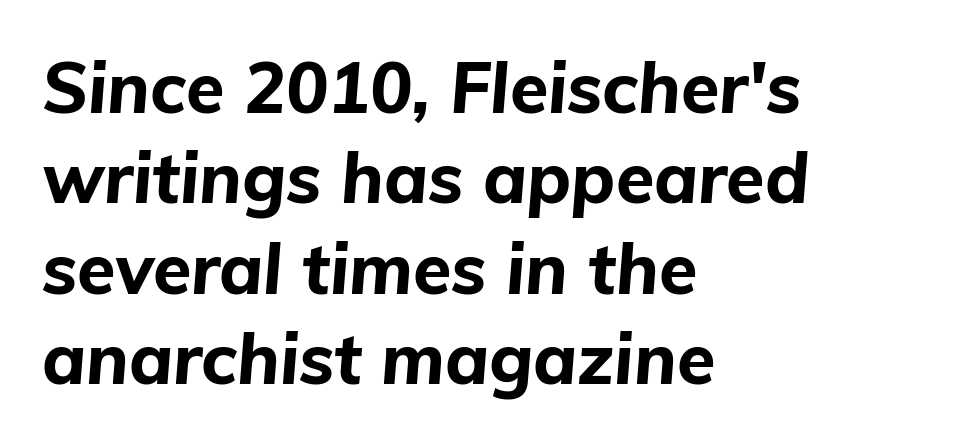
The image shows 70 px bold type, italic (leaning right); set left-aligned, normal line spacing (1.29x), normal letter spacing, not underlined; low stroke contrast and a medium x-height.
